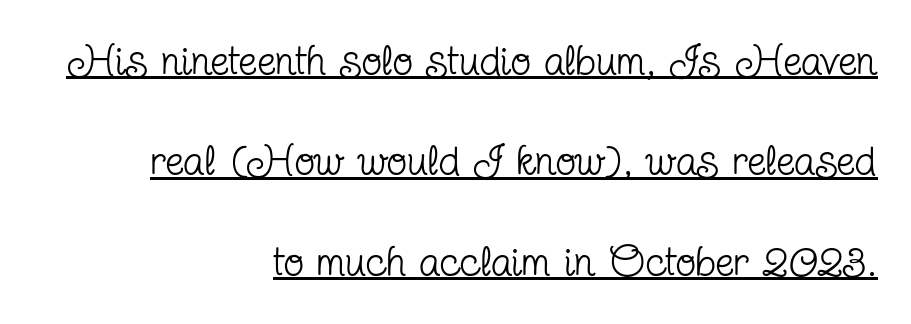
{"serif": "yes", "italic": "no", "bold": "no", "weight": "regular", "width": "condensed", "stroke_contrast": "low", "x_height": "medium", "monospaced": "no", "underline": "yes", "align": "right", "line_spacing": "loose", "line_spacing_ratio": 2.39, "letter_spacing": "normal", "letter_spacing_em": 0.0, "glyph_px": 42}
